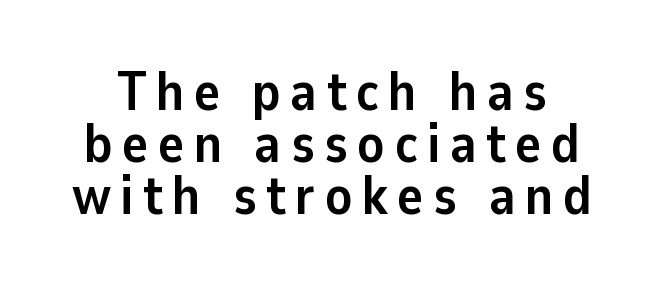
The glyphs in this specimen are sans serif. Has an underline been added? It has not. Think of a printed novel: that variable character pitch is what you see here. Notice how descenders almost collide with the ascenders below — that's tight leading. Is there any slant? The stems are plumb.
